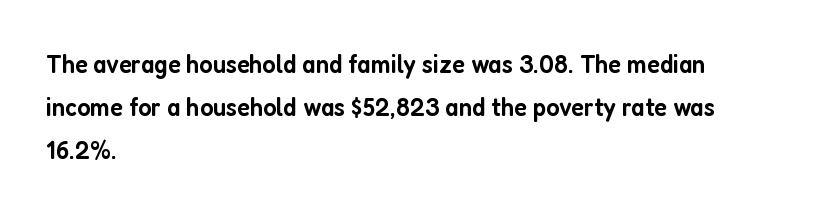
The image shows 27 px text type, upright; set left-aligned, normal line spacing (1.59x), normal letter spacing, not underlined.
